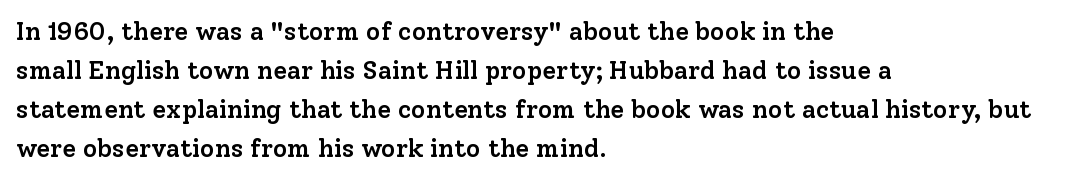
The image shows 25 px text type, upright; set left-aligned, normal line spacing (1.56x), normal letter spacing, not underlined.
